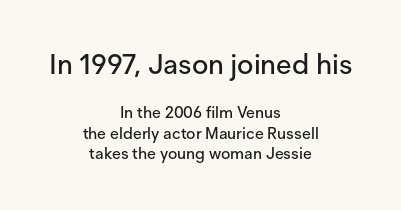
Ordinary non-slanted type is in use. Letters rest on an invisible, unmarked baseline. What's the leading like? Ordinary, nothing unusual. These lines are rendered in a variable-pitch font.
